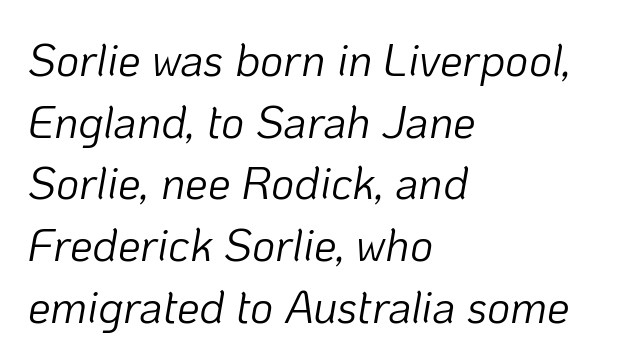
The image shows 45 px light type, italic (leaning right); set left-aligned, normal line spacing (1.37x), normal letter spacing, not underlined; low stroke contrast and a medium x-height.
